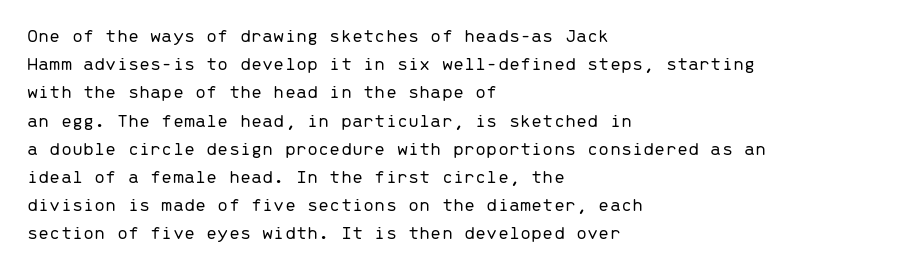
Nobody drew a line under any word here. When letters stand straight like this, we call the style roman or upright. The lines sit at an ordinary, default distance from one another. Summary of weight: not heavy and not bold.
